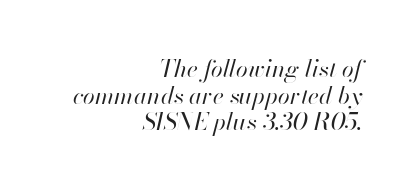
Baseline-to-baseline distance is barely more than the letter height. The lines are quadded right. Underline: absent. Ink coverage per letter is moderate at most.
